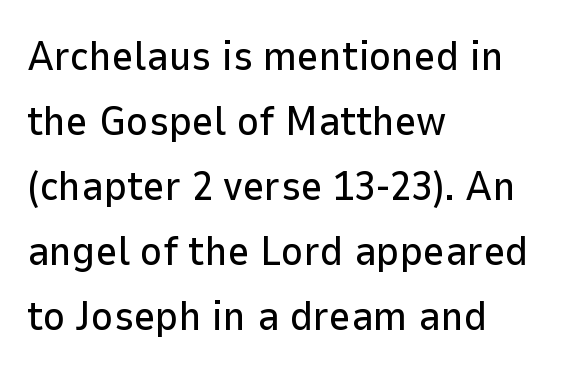
The image shows 42 px sans-serif type, upright; set left-aligned, normal line spacing (1.55x), normal letter spacing, not underlined; low stroke contrast and a medium x-height.
